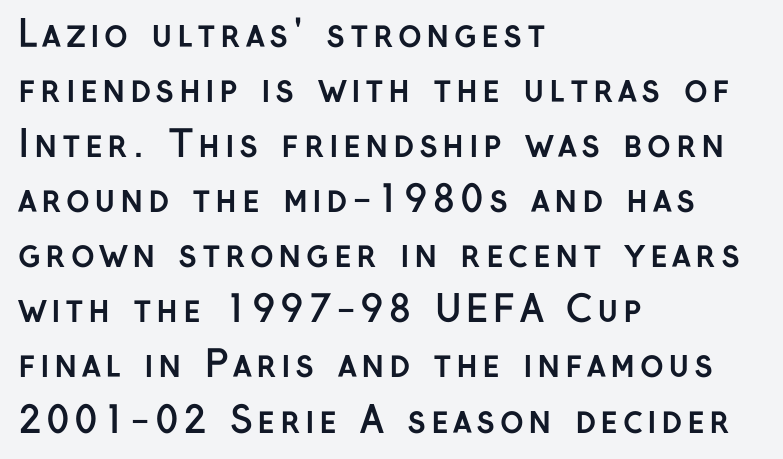
Q: Is the text bold? A: Yes.
Q: Is the text italic (slanted)? A: No, it is upright.
Q: Is the typeface a serif or a sans-serif typeface? A: Sans-serif.
Q: Is the text underlined? A: No.
Q: How is the paragraph aligned? A: Left-aligned.
Q: Is the spacing between lines tight, normal or loose? A: Normal.
Q: Width (condensed, normal, or wide)? A: Normal.
Q: Stroke contrast? A: Low.
Q: x-height? A: Medium.
Q: Monospaced? A: No.
